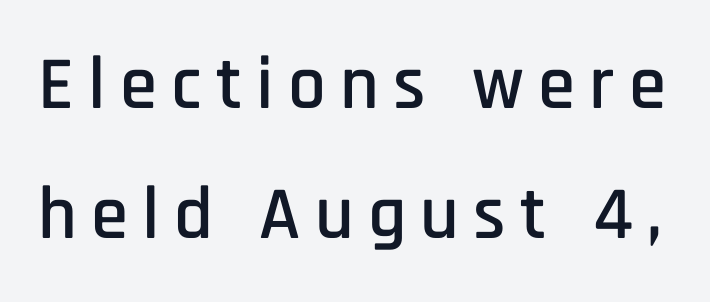
{"serif": "no", "italic": "no", "width": "condensed", "stroke_contrast": "low", "x_height": "large", "monospaced": "no", "underline": "no", "line_spacing_ratio": 1.73, "glyph_px": 75}
